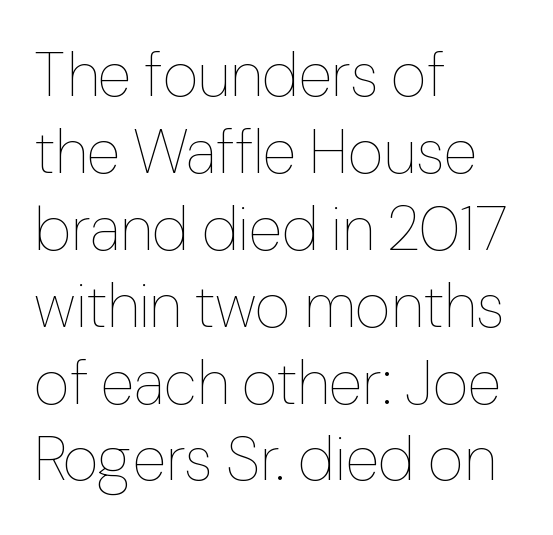
Q: Is the text bold? A: No.
Q: Is the text italic (slanted)? A: No, it is upright.
Q: Is the text underlined? A: No.
Q: How is the paragraph aligned? A: Left-aligned.
Q: Is the spacing between letters normal or unusually wide? A: Normal.
Q: Width (condensed, normal, or wide)? A: Normal.
Q: Stroke contrast? A: Low.
Q: x-height? A: Medium.
Q: Monospaced? A: No.
